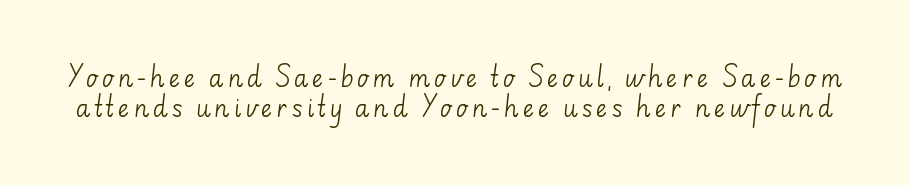
The image shows 24 px text type; set normal line spacing (1.27x), not underlined.
